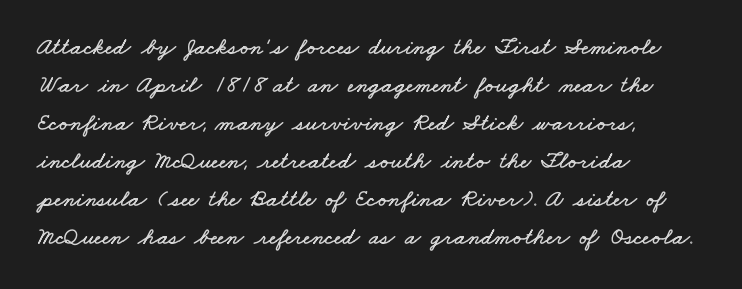
The image shows 24 px text type; set left-aligned, normal line spacing (1.58x), normal letter spacing, not underlined.
